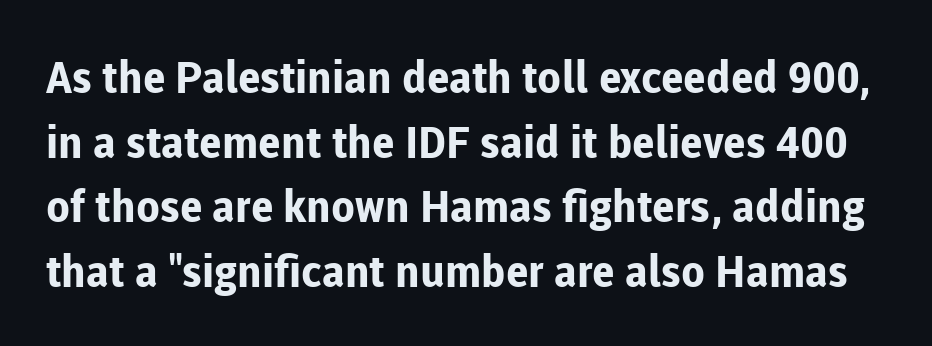
{"serif": "no", "italic": "no", "bold": "yes", "weight": "bold", "width": "normal", "stroke_contrast": "low", "x_height": "medium", "monospaced": "no", "underline": "no", "line_spacing": "normal", "line_spacing_ratio": 1.47, "letter_spacing": "normal", "letter_spacing_em": 0.0, "glyph_px": 44}
